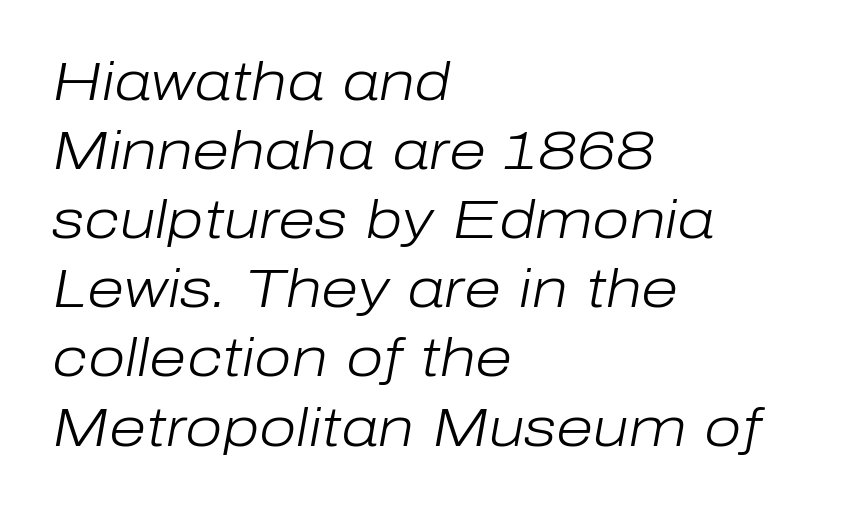
The passage shown has conventional tracking throughout. The glyphs look as if they've been sheared to an angle. A typesetter would call this proportional, since set widths differ per character. Honestly, the row spacing looks completely unremarkable.
